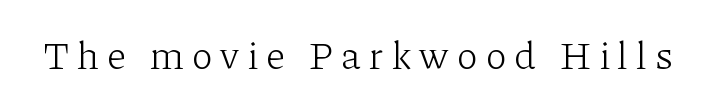
The image shows 39 px light serif type, upright; set unusually wide letter spacing (+0.2 em), not underlined; low stroke contrast and a medium x-height.
